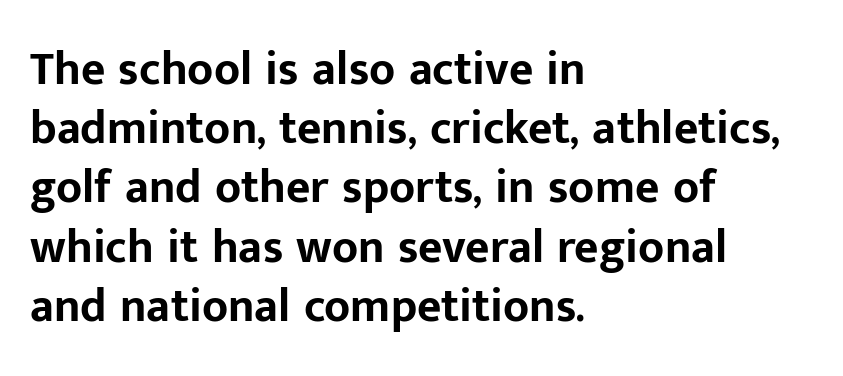
The lines are quadded left. These lines were composed using upright roman letters. In terms of letterspacing, this is plain default setting. Looks like regular typesetting: each glyph gets only the width it needs. Regarding leading, the lines here are spaced in the standard way. A bare baseline throughout the passage.
